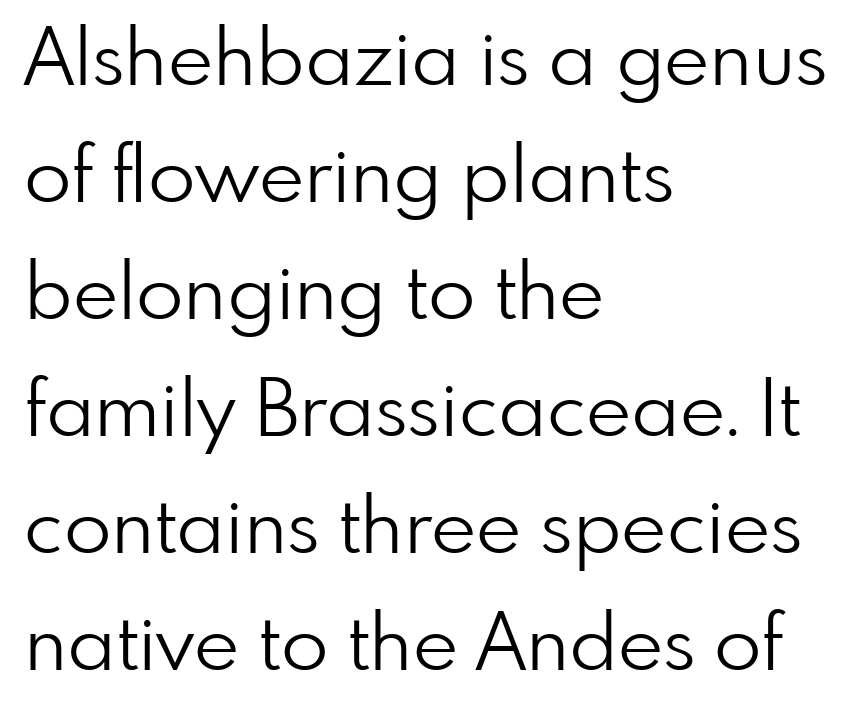
Is there much room between lines? A standard amount, neither cramped nor airy. In terms of posture, this sample is upright. No heavy texture on the line: the type isn't bold. Casual observation: everything's shoved over to the left. Has an underline been added? It has not.
